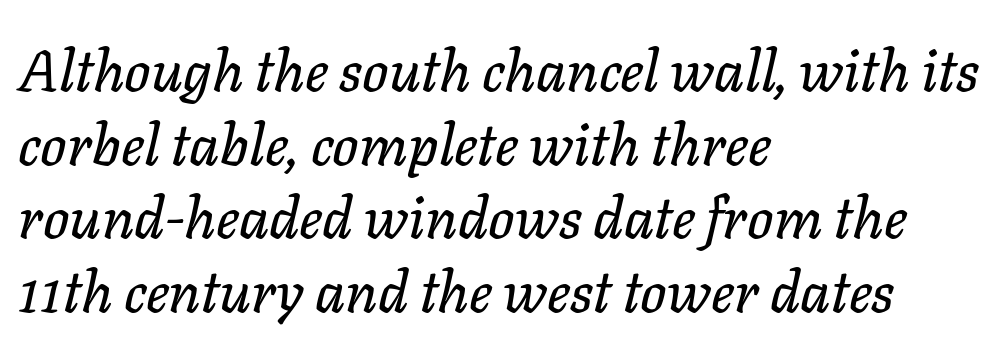
The image shows 58 px text type, italic (leaning right); set left-aligned, normal line spacing (1.27x), normal letter spacing, not underlined; low stroke contrast and a medium x-height.
